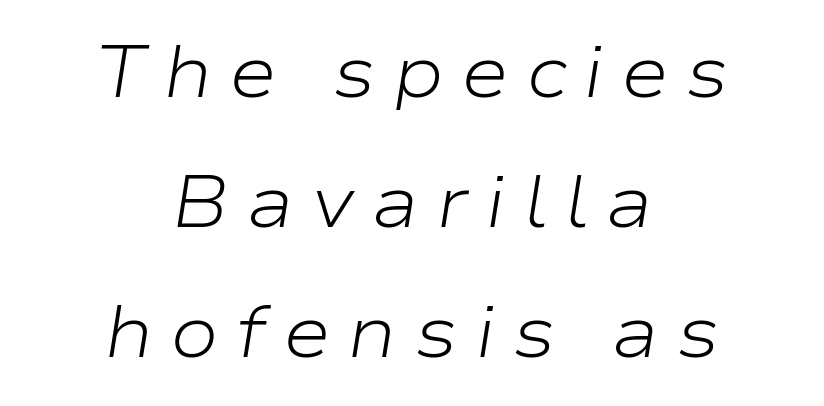
The gap between lines stays unmarked. This reads as an unemphasized weight, regular at the heaviest. Character widths vary here, with narrow letters taking less room than wide ones. Line starts and ends both wander, symmetrically.
